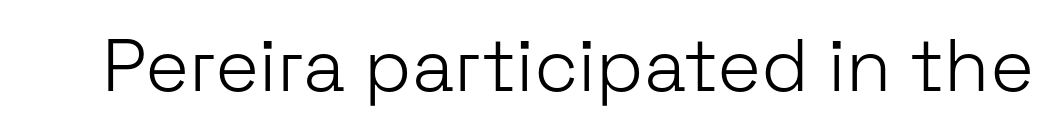
{"serif": "no", "italic": "no", "bold": "no", "weight": "light", "width": "normal", "stroke_contrast": "low", "x_height": "medium", "monospaced": "no", "underline": "no", "letter_spacing": "normal", "letter_spacing_em": 0.0, "glyph_px": 74}
